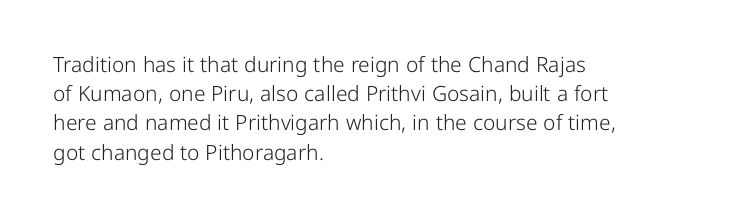
Tracking here is standard; glyphs follow each other at the usual distance. Heft: none added — not bold. These lines are set flush left with a ragged right edge. The letters stand straight up with perfectly vertical stems. Has an underline been added? It has not.
